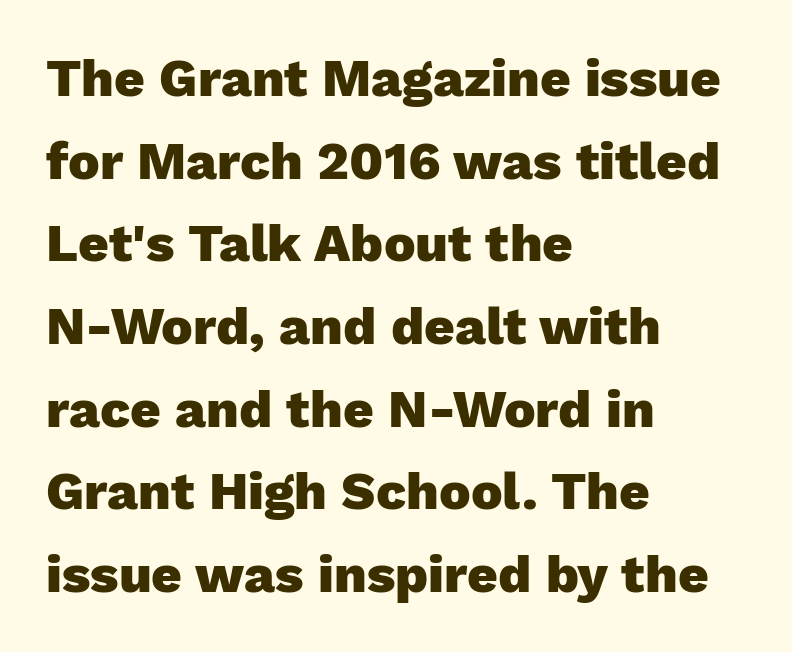
The image shows 53 px heavy sans-serif type, upright; set left-aligned, normal line spacing (1.56x), normal letter spacing, not underlined; low stroke contrast and a medium x-height.
